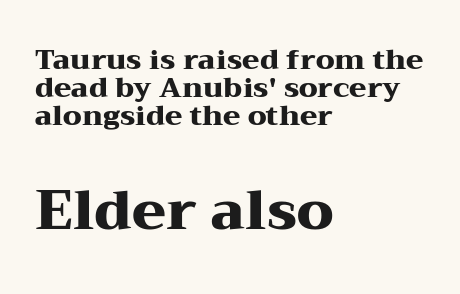
Q: Is the text bold? A: Yes.
Q: Is the text italic (slanted)? A: No, it is upright.
Q: Is the typeface a serif or a sans-serif typeface? A: Serif.
Q: Is the text underlined? A: No.
Q: How is the paragraph aligned? A: Left-aligned.
Q: Is the spacing between letters normal or unusually wide? A: Normal.
Q: Is the spacing between lines tight, normal or loose? A: Tight.
Q: Which block of text is set in a larger size, the first (top) or the second (bottom)? A: The second (bottom) one.
Q: Width (condensed, normal, or wide)? A: Wide.
Q: Stroke contrast? A: Medium.
Q: x-height? A: Medium.
Q: Monospaced? A: No.
